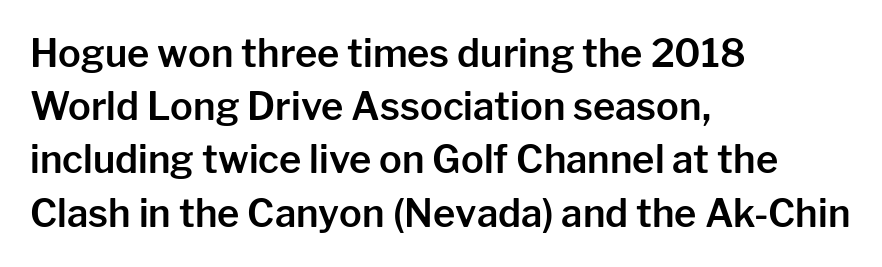
Q: Is the text italic (slanted)? A: No, it is upright.
Q: Is the typeface a serif or a sans-serif typeface? A: Sans-serif.
Q: Is the text underlined? A: No.
Q: How is the paragraph aligned? A: Left-aligned.
Q: Is the spacing between letters normal or unusually wide? A: Normal.
Q: Is the spacing between lines tight, normal or loose? A: Normal.
Q: Width (condensed, normal, or wide)? A: Normal.
Q: Stroke contrast? A: Low.
Q: x-height? A: Medium.
Q: Monospaced? A: No.
